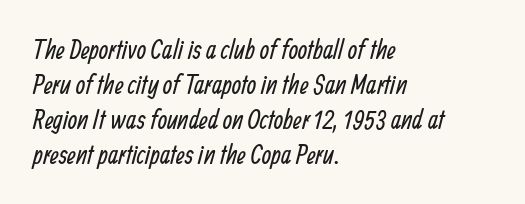
The image shows 27 px text type; set left-aligned, normal line spacing (1.3x), normal letter spacing, not underlined.
